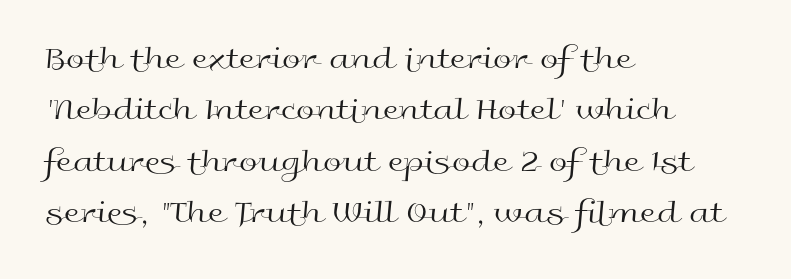
{"serif": "no", "italic": "no", "bold": "no", "weight": "regular", "width": "wide", "x_height": "medium", "monospaced": "no", "underline": "no", "align": "left", "line_spacing": "normal", "line_spacing_ratio": 1.56, "letter_spacing": "normal", "letter_spacing_em": 0.0, "glyph_px": 33}
